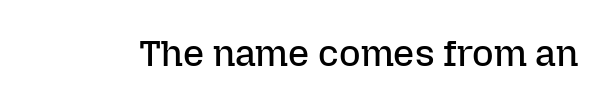
Q: Is the text bold? A: No.
Q: Is the text italic (slanted)? A: No, it is upright.
Q: Is the text underlined? A: No.
Q: Is the spacing between letters normal or unusually wide? A: Normal.
Q: Width (condensed, normal, or wide)? A: Normal.
Q: Stroke contrast? A: Low.
Q: x-height? A: Medium.
Q: Monospaced? A: No.
